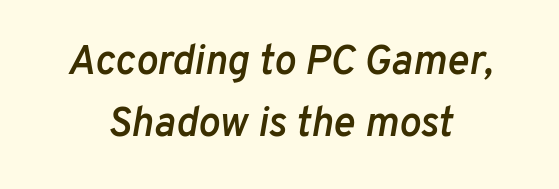
Regular leading. A semibold gives these letters moderate extra thickness, short of bold. You can tell it's italic because the verticals aren't actually vertical. Is the block centered? Yes — each line is placed symmetrically about the middle. The horizontal fit of the characters is conventional and even.
